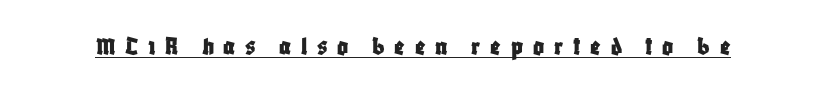
{"italic": "no", "underline": "yes", "letter_spacing": "wide", "letter_spacing_em": 0.36, "glyph_px": 27}
